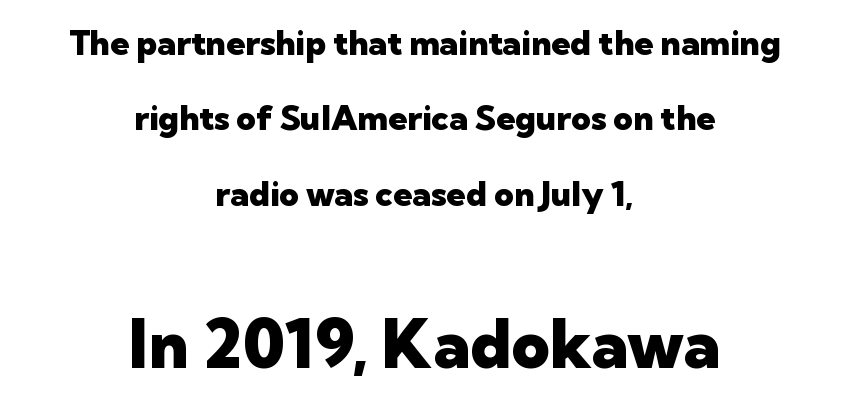
This is roman type, the default non-slanted kind. Is the letter spacing exaggerated? No — it looks like the ordinary default. Is this a sans? Yes — the strokes have no serifs. Notice how the passage keeps no hard edge, just a central spine. How heavy is the stroke? Heavy — this is a bold. Check the space under the baseline: it is left empty.
